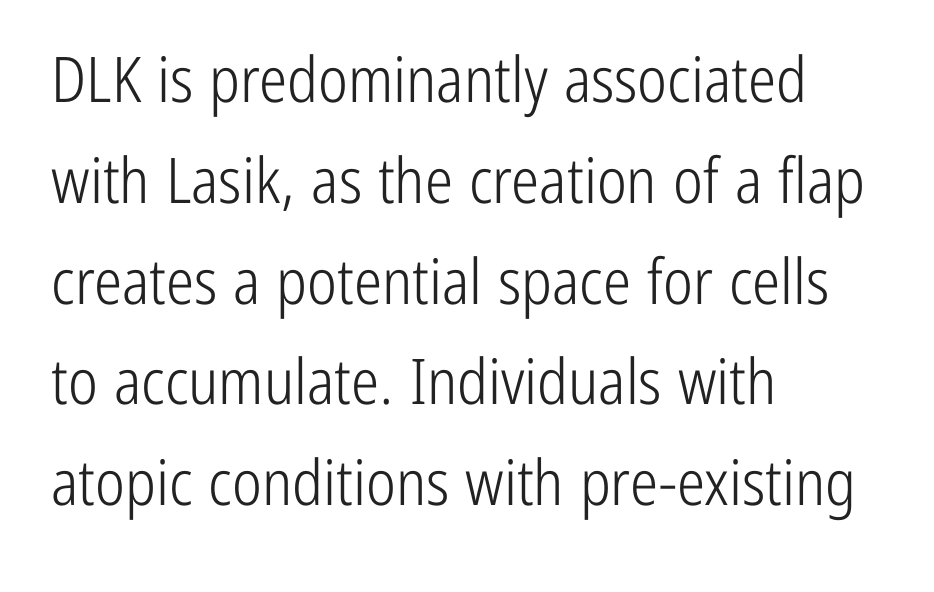
Glyph-to-glyph distance matches everyday printed text. Stems here are at most as thick as an everyday book face. The face used here is proportionally spaced, like ordinary book or web type. Unlike a traditional serif, this face leaves its strokes unadorned. All the whitespace from short lines collects on the right.
